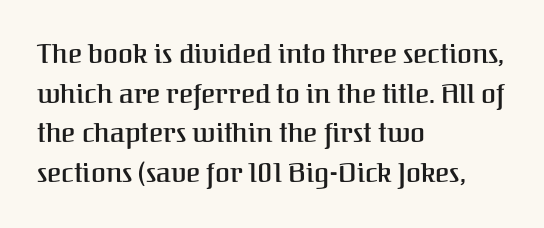
{"italic": "no", "underline": "no", "align": "left", "line_spacing": "normal", "line_spacing_ratio": 1.47, "letter_spacing": "normal", "letter_spacing_em": 0.0, "glyph_px": 27}
